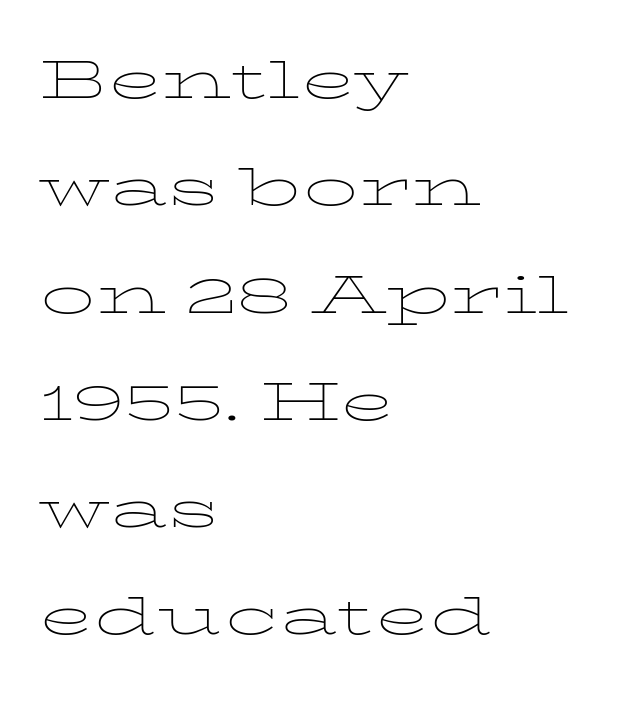
Q: Is the text bold? A: No.
Q: Is the text italic (slanted)? A: No, it is upright.
Q: Is the text underlined? A: No.
Q: How is the paragraph aligned? A: Left-aligned.
Q: Is the spacing between letters normal or unusually wide? A: Normal.
Q: Is the spacing between lines tight, normal or loose? A: Normal.
Q: Width (condensed, normal, or wide)? A: Wide.
Q: Stroke contrast? A: Low.
Q: x-height? A: Medium.
Q: Monospaced? A: No.
